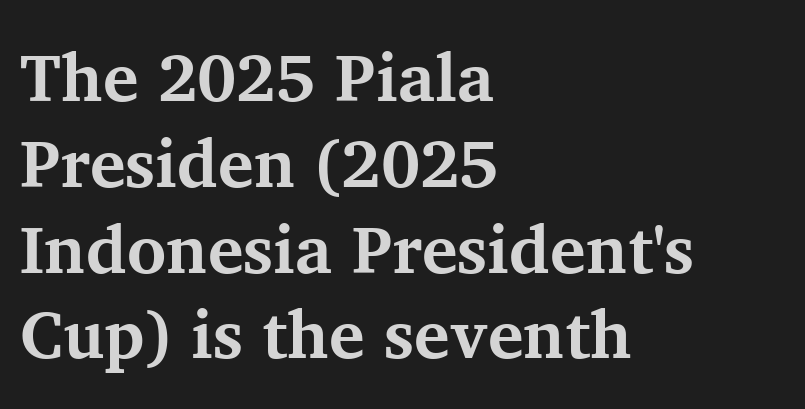
{"serif": "yes", "italic": "no", "bold": "yes", "weight": "bold", "width": "normal", "stroke_contrast": "medium", "x_height": "medium", "monospaced": "no", "underline": "no", "align": "left", "line_spacing": "normal", "line_spacing_ratio": 1.28, "letter_spacing": "normal", "letter_spacing_em": 0.0, "glyph_px": 67}
